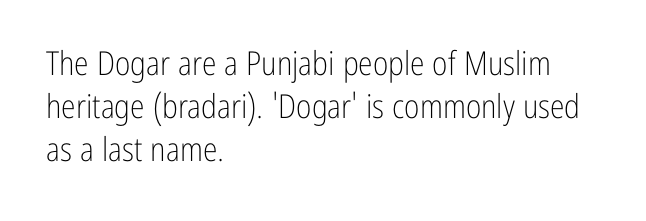
This rendering employs a face without finishing strokes, i.e., a sans-serif. The strip under each line holds only bare page. Where is the straight margin? On the left. Glyph-to-glyph distance matches everyday printed text. Here the designer chose a conventional face with non-uniform glyph widths.
